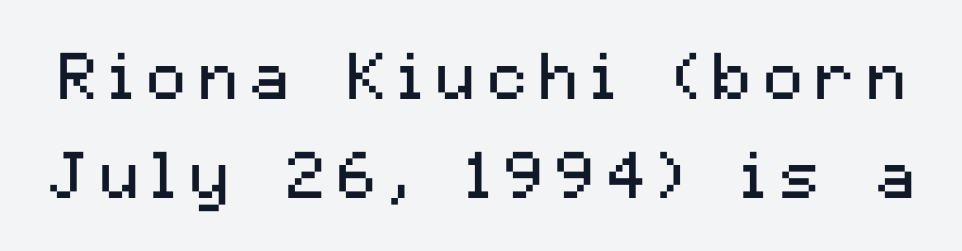
Look at the bottom of the vertical strokes: they stop flat, with no serifs. Stem width sits at or under what a default text font uses. This sample has the flowing, uneven cadence of proportional lettering. Vertical strokes here are truly vertical. The leading is moderate, giving the passage an even texture. Just letters on the line, the space beneath them empty.
